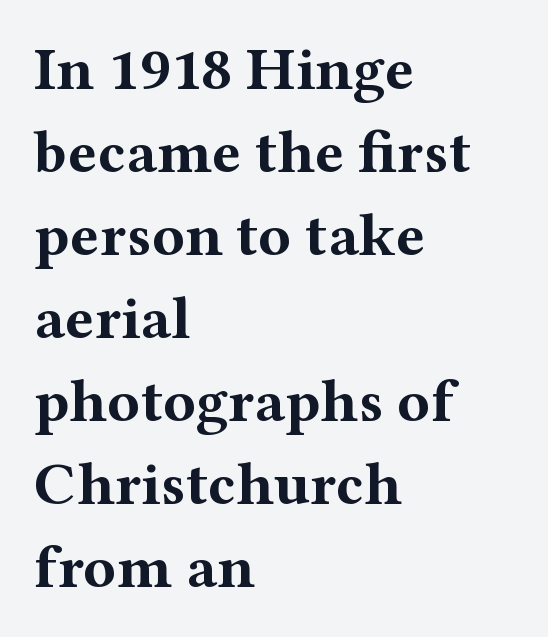
Q: Is the text bold? A: Yes.
Q: Is the text italic (slanted)? A: No, it is upright.
Q: Is the typeface a serif or a sans-serif typeface? A: Serif.
Q: Is the text underlined? A: No.
Q: How is the paragraph aligned? A: Left-aligned.
Q: Is the spacing between letters normal or unusually wide? A: Normal.
Q: Is the spacing between lines tight, normal or loose? A: Normal.
Q: Width (condensed, normal, or wide)? A: Wide.
Q: Stroke contrast? A: Medium.
Q: x-height? A: Medium.
Q: Monospaced? A: No.
